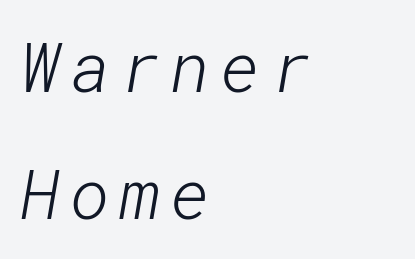
Q: Is the text bold? A: No.
Q: Is the typeface a serif or a sans-serif typeface? A: Sans-serif.
Q: Is the text underlined? A: No.
Q: How is the paragraph aligned? A: Left-aligned.
Q: Width (condensed, normal, or wide)? A: Normal.
Q: Stroke contrast? A: Low.
Q: x-height? A: Medium.
